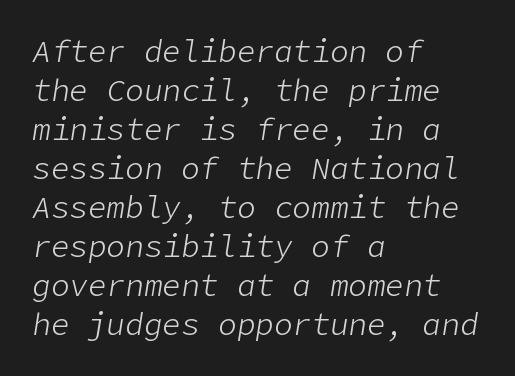
The image shows 31 px light type, italic (leaning right); set left-aligned, normal line spacing (1.26x), normal letter spacing, not underlined; low stroke contrast and a medium x-height.
